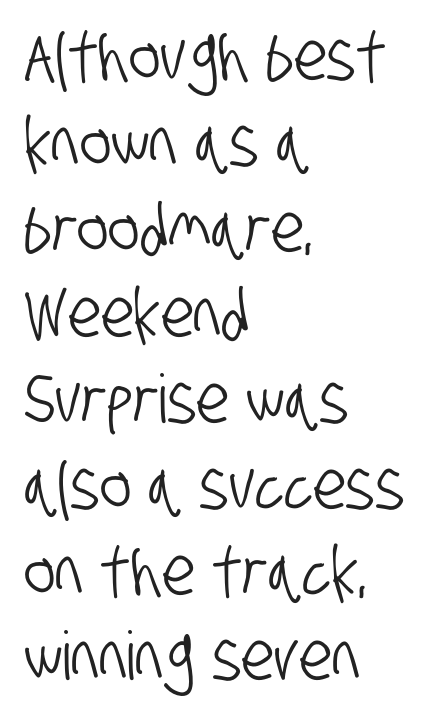
Q: Is the typeface a serif or a sans-serif typeface? A: Sans-serif.
Q: Is the text underlined? A: No.
Q: How is the paragraph aligned? A: Left-aligned.
Q: Is the spacing between letters normal or unusually wide? A: Normal.
Q: Is the spacing between lines tight, normal or loose? A: Normal.
Q: Width (condensed, normal, or wide)? A: Condensed.
Q: Stroke contrast? A: Low.
Q: x-height? A: Large.
Q: Monospaced? A: No.
